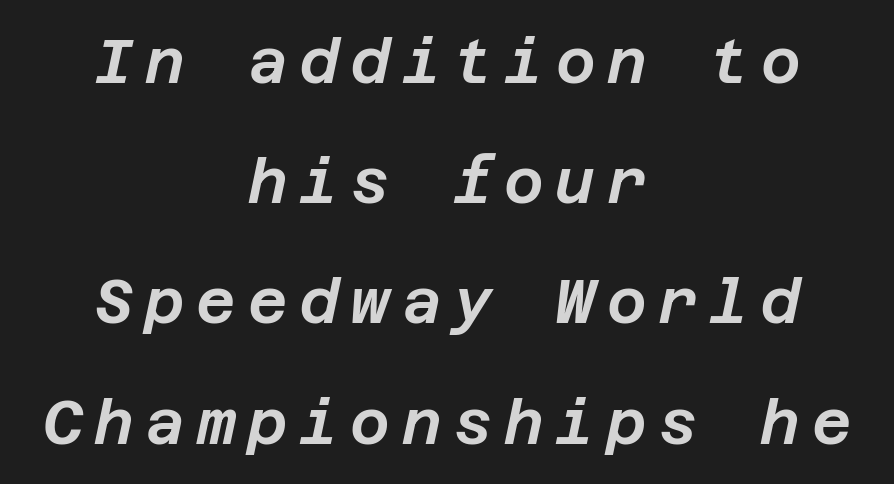
The letters are slanted; this is an italic face. Plain, unruled lines of type. You could fit nearly another row in the gap between these rows. The compositor balanced each line on the midline.
